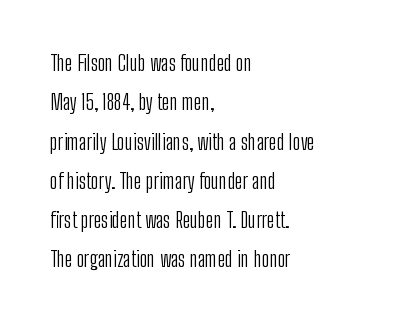
The image shows 21 px text type, upright; set left-aligned, line spacing 1.87x, normal letter spacing, not underlined.
